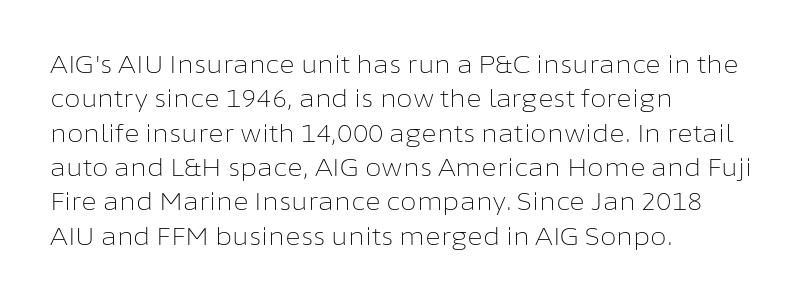
The image shows 24 px text type, upright; set left-aligned, normal line spacing (1.43x), normal letter spacing, not underlined.
